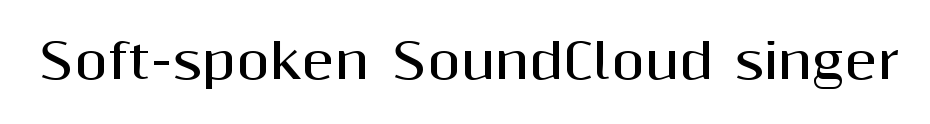
Notice how thick the strokes are: this is what a full bold looks like. Varying glyph widths throughout — classic text-font behaviour. This is the regular roman posture of the typeface. Tracking here is standard; glyphs follow each other at the usual distance.
